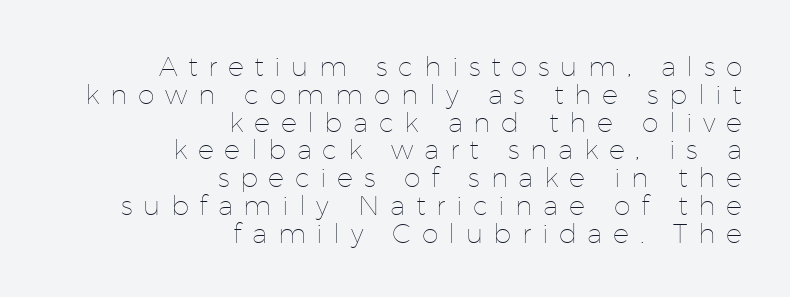
This block would grow much taller if given ordinary leading; it's compressed now. The specimen reads as upright at a glance. Stroke thickness stays within the range of a standard reading face or lighter. The foot of each line stays bare and open. Substantial extra tracking has been applied to these lines.
